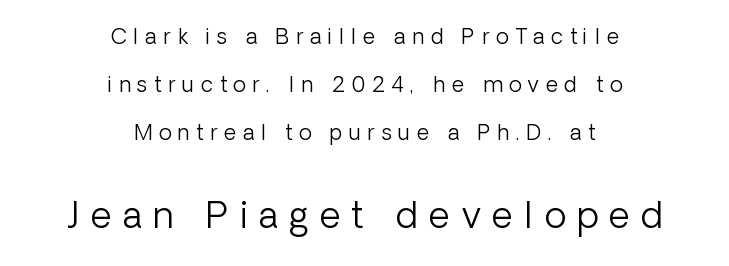
{"serif": "no", "italic": "no", "bold": "no", "weight": "light", "width": "normal", "stroke_contrast": "low", "x_height": "medium", "monospaced": "no", "underline": "no", "align": "center", "line_spacing": "loose", "line_spacing_ratio": 2.29, "letter_spacing": "wide", "letter_spacing_em": 0.32, "larger_block": "second", "size_ratio": 1.71, "glyph_px": 36}
